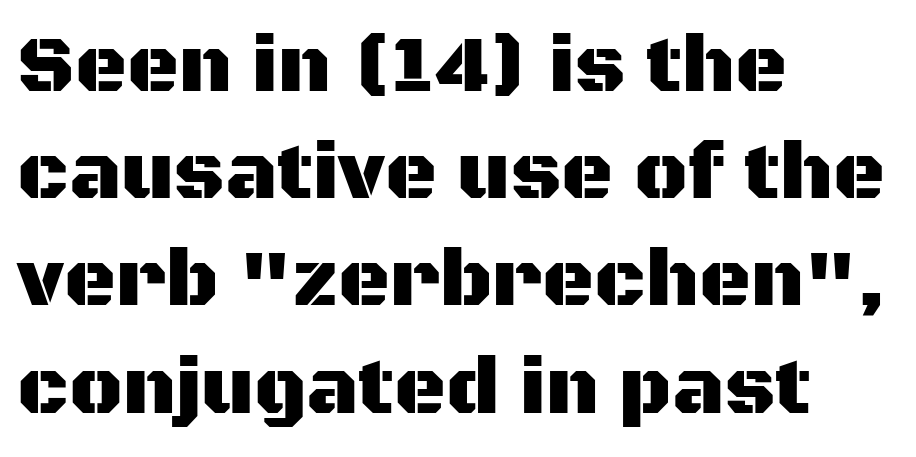
{"serif": "no", "italic": "no", "width": "normal", "stroke_contrast": "medium", "x_height": "large", "monospaced": "no", "underline": "no", "align": "left", "line_spacing": "normal", "line_spacing_ratio": 1.34, "letter_spacing": "normal", "letter_spacing_em": 0.0, "glyph_px": 80}
